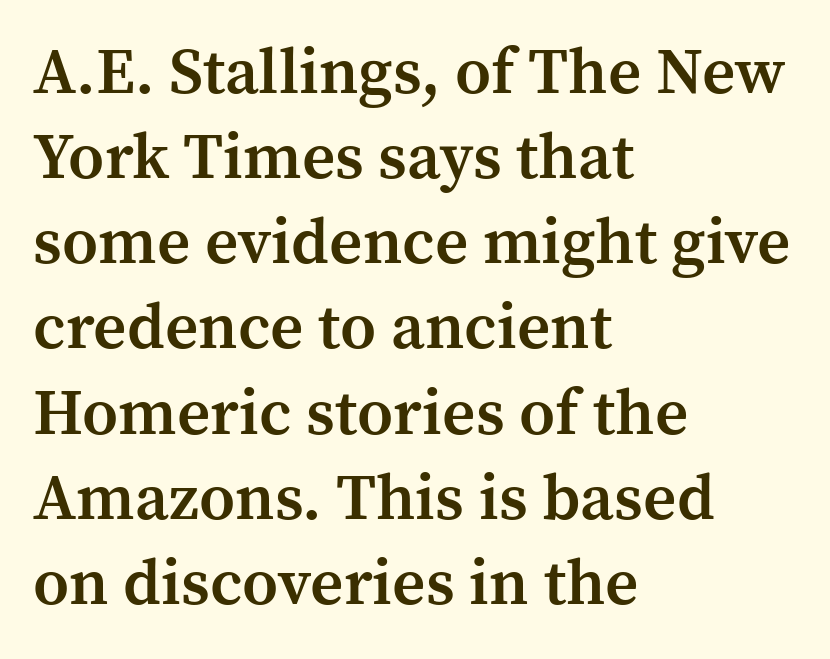
Q: Is the text bold? A: Semi-bold.
Q: Is the text italic (slanted)? A: No, it is upright.
Q: Is the typeface a serif or a sans-serif typeface? A: Serif.
Q: Is the text underlined? A: No.
Q: How is the paragraph aligned? A: Left-aligned.
Q: Is the spacing between letters normal or unusually wide? A: Normal.
Q: Is the spacing between lines tight, normal or loose? A: Normal.
Q: Width (condensed, normal, or wide)? A: Normal.
Q: Stroke contrast? A: Medium.
Q: x-height? A: Medium.
Q: Monospaced? A: No.
